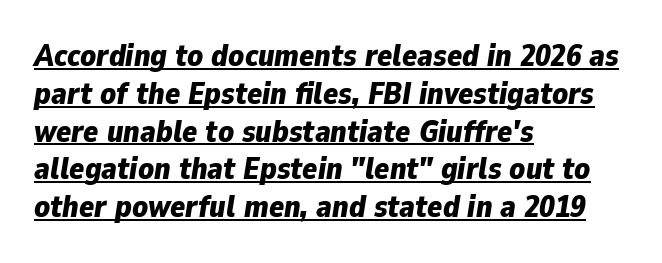
Q: Is the text bold? A: Yes.
Q: Is the text italic (slanted)? A: Yes, it leans right by about 9 degrees.
Q: Is the text underlined? A: Yes.
Q: How is the paragraph aligned? A: Left-aligned.
Q: Is the spacing between letters normal or unusually wide? A: Normal.
Q: Width (condensed, normal, or wide)? A: Normal.
Q: Stroke contrast? A: Low.
Q: x-height? A: Medium.
Q: Monospaced? A: No.
